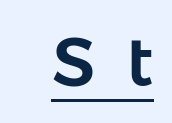
Q: Is the text italic (slanted)? A: No, it is upright.
Q: Is the typeface a serif or a sans-serif typeface? A: Sans-serif.
Q: Is the text underlined? A: Yes.
Q: Is the spacing between letters normal or unusually wide? A: Unusually wide.
Q: Width (condensed, normal, or wide)? A: Normal.
Q: Stroke contrast? A: Low.
Q: x-height? A: Medium.
Q: Monospaced? A: No.
